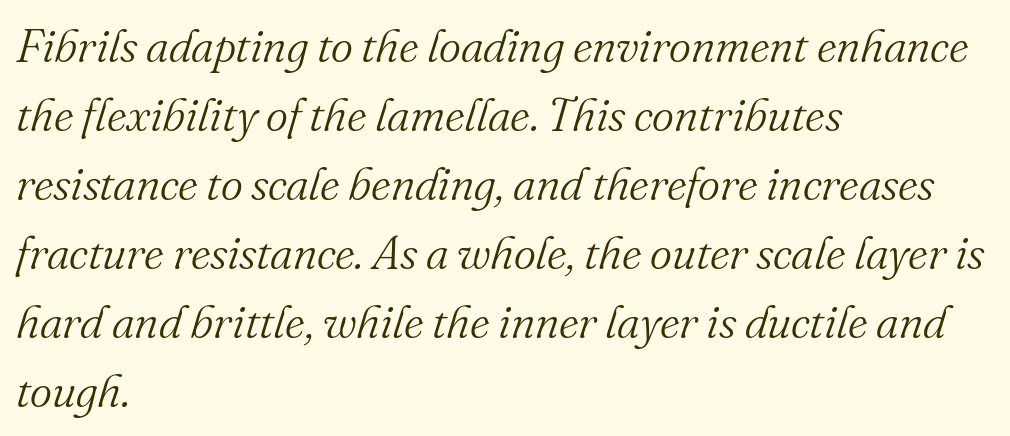
Q: Is the text bold? A: No.
Q: Is the text italic (slanted)? A: Yes, it leans right by about 16 degrees.
Q: Is the typeface a serif or a sans-serif typeface? A: Serif.
Q: Is the text underlined? A: No.
Q: How is the paragraph aligned? A: Left-aligned.
Q: Is the spacing between letters normal or unusually wide? A: Normal.
Q: Is the spacing between lines tight, normal or loose? A: Normal.
Q: Width (condensed, normal, or wide)? A: Normal.
Q: Stroke contrast? A: Medium.
Q: x-height? A: Small.
Q: Monospaced? A: No.
